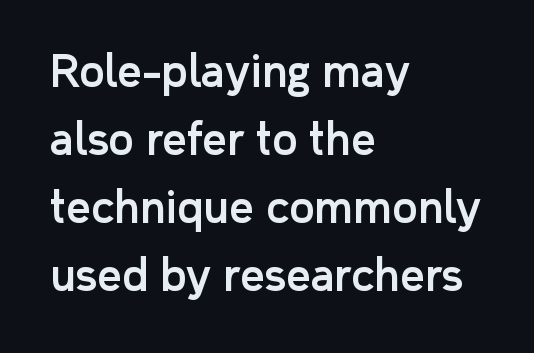
{"serif": "no", "italic": "no", "width": "normal", "stroke_contrast": "low", "x_height": "medium", "monospaced": "no", "underline": "no", "align": "left", "line_spacing": "normal", "line_spacing_ratio": 1.58, "letter_spacing": "normal", "letter_spacing_em": 0.0, "glyph_px": 43}
